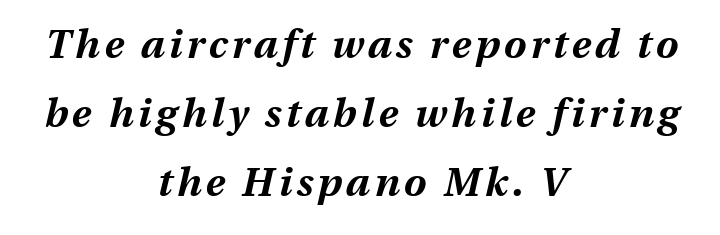
The image shows 40 px bold type, italic (leaning right); set centered, line spacing 1.73x, not underlined; medium stroke contrast and a medium x-height.
